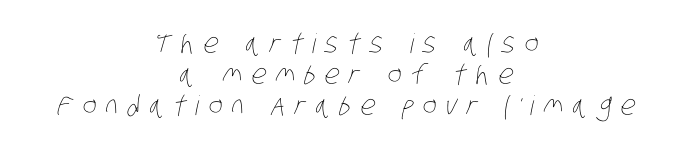
{"bold": "no", "underline": "no", "align": "center", "line_spacing": "tight", "line_spacing_ratio": 1.14, "letter_spacing": "wide", "letter_spacing_em": 0.34, "glyph_px": 27}
